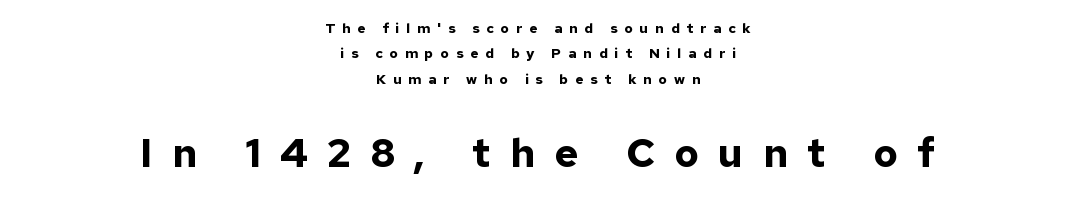
The image shows 40 px bold sans-serif type, upright; set centered, line spacing 1.82x, unusually wide letter spacing (+0.49 em), not underlined; the second (bottom) block is 2.86x larger; low stroke contrast and a medium x-height.
